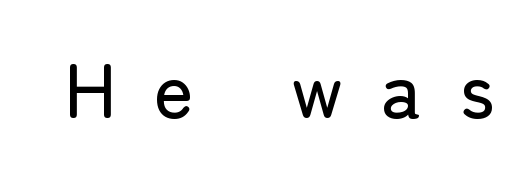
Descenders hang freely into open space. Regarding serifs, this sample does without them. Here the glyphs are tracked loosely, breaking word shapes into spaced letters. Does the lettering tilt? It doesn't — this is upright. This sample has the flowing, uneven cadence of proportional lettering.
